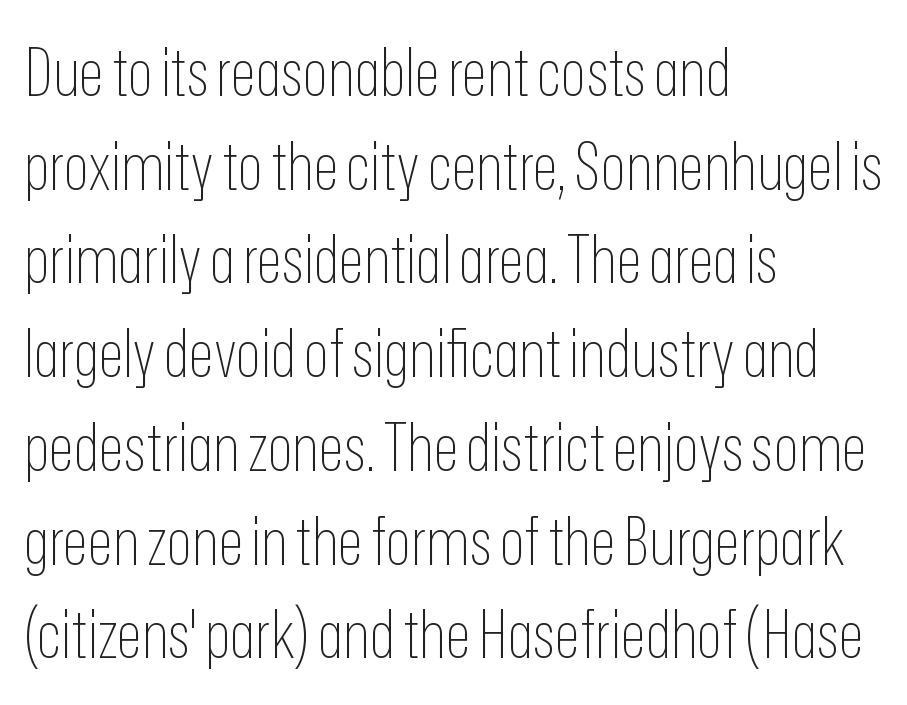
Here the glyphs are tracked normally, forming tight word shapes. No letter is thick-stroked: the sample isn't bold. Nobody drew a line under any word here. Think of a printed novel: that variable character pitch is what you see here. A typesetter would call this leading conventional body-copy spacing.
